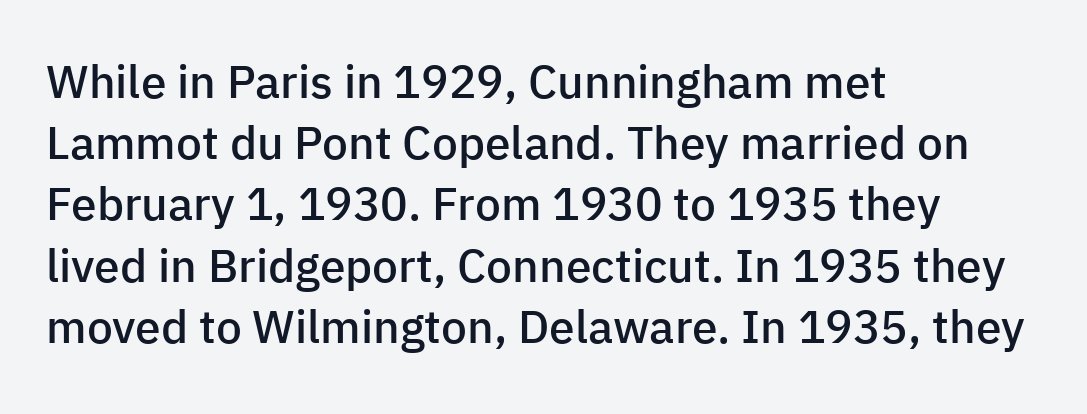
{"serif": "no", "italic": "no", "bold": "semi", "weight": "semibold", "width": "normal", "stroke_contrast": "low", "x_height": "medium", "monospaced": "no", "underline": "no", "align": "left", "line_spacing": "normal", "line_spacing_ratio": 1.33, "letter_spacing": "normal", "letter_spacing_em": 0.0, "glyph_px": 46}
